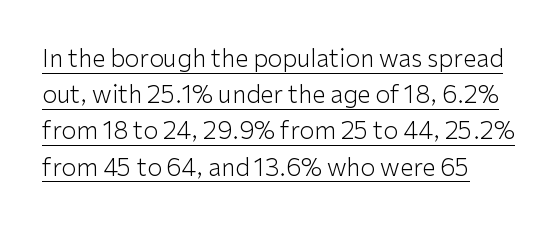
When letters stand straight like this, we call the style roman or upright. Nothing heavy about these letters — not bold at all. You can see a thin bar hugging the bottom of the glyphs. A typesetter would call this zero additional tracking. Regarding leading, the lines here are spaced in the standard way.
